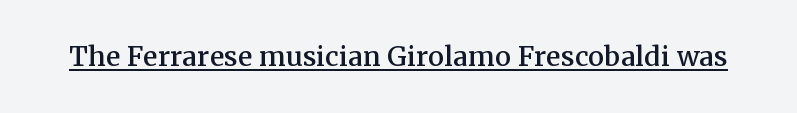
{"serif": "yes", "italic": "no", "width": "normal", "stroke_contrast": "medium", "x_height": "medium", "monospaced": "no", "underline": "yes", "letter_spacing": "normal", "letter_spacing_em": 0.0, "glyph_px": 36}
